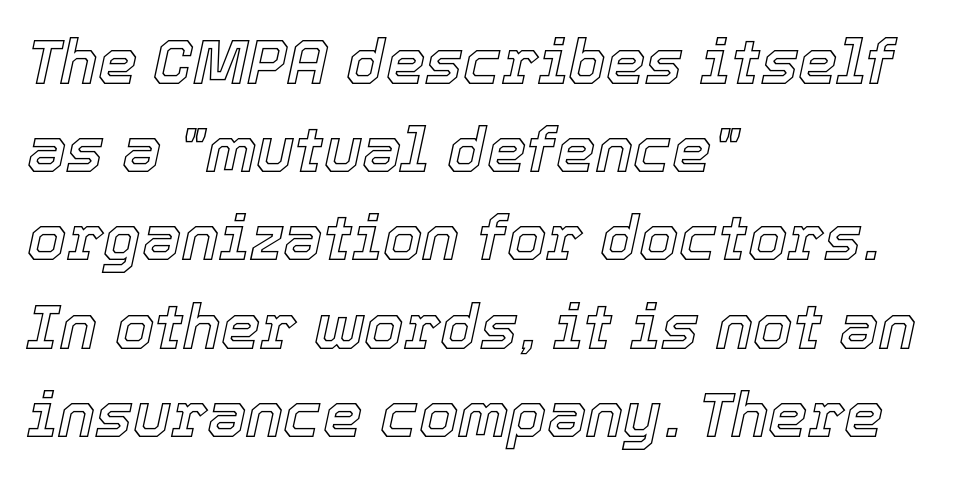
Q: Is the text italic (slanted)? A: Yes, it leans right by about 12 degrees.
Q: Is the text underlined? A: No.
Q: How is the paragraph aligned? A: Left-aligned.
Q: Is the spacing between letters normal or unusually wide? A: Normal.
Q: Is the spacing between lines tight, normal or loose? A: Normal.
Q: Width (condensed, normal, or wide)? A: Normal.
Q: x-height? A: Medium.
Q: Monospaced? A: No.
